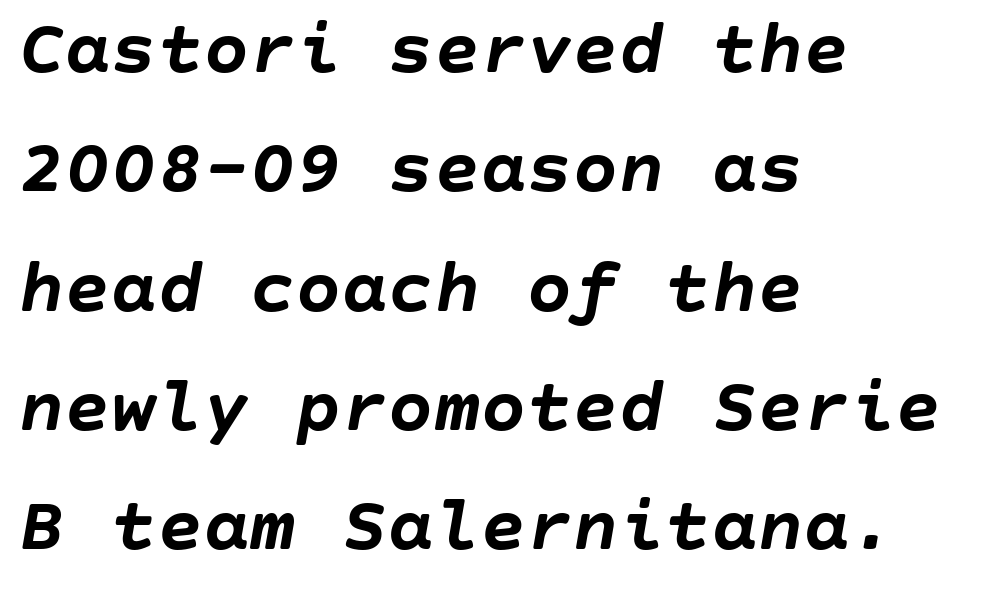
{"italic": "yes", "lean": "right", "slant_degrees": 10, "bold": "yes", "weight": "semibold", "width": "normal", "stroke_contrast": "low", "x_height": "large", "underline": "no", "align": "left", "line_spacing": "normal", "line_spacing_ratio": 1.55, "letter_spacing": "normal", "letter_spacing_em": 0.0, "glyph_px": 77}
